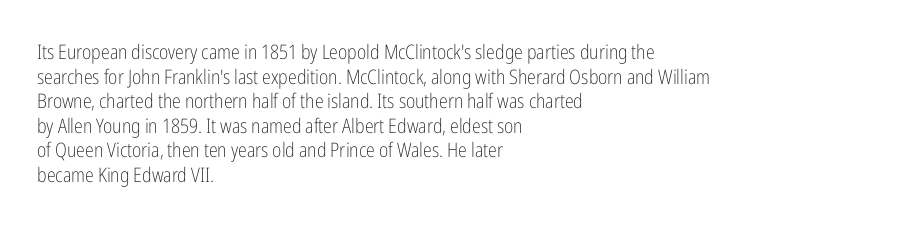
Casual observation: everything's shoved over to the left. This is not heavy type; no bold has been used. Italic? Not at all — the glyphs are vertical. The space beneath each line is pristine and unruled. No extra tracking has been applied to these lines.
